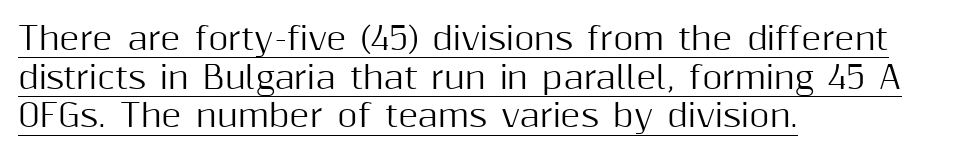
{"serif": "no", "italic": "no", "width": "normal", "stroke_contrast": "medium", "x_height": "medium", "monospaced": "no", "underline": "yes", "align": "left", "line_spacing": "normal", "line_spacing_ratio": 1.25, "letter_spacing": "normal", "letter_spacing_em": 0.0, "glyph_px": 31}
